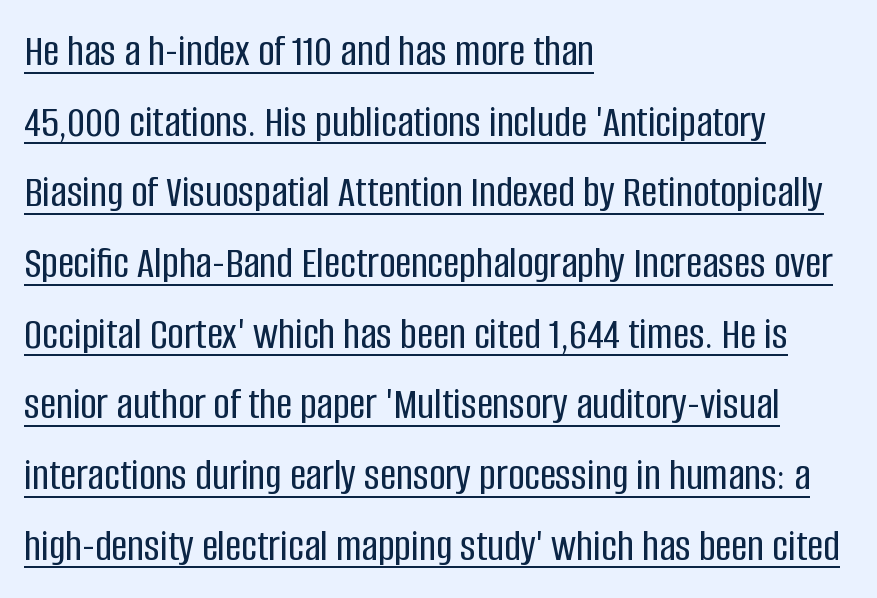
This sample uses a sans-serif face. These lines keep a tight, regular rhythm from letter to letter. Character widths vary here, with narrow letters taking less room than wide ones. Decoration check: the copy is underlined.
